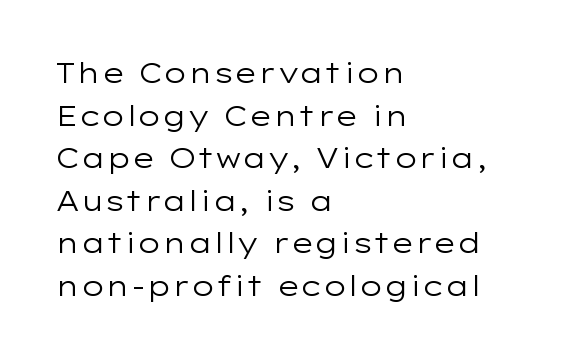
Q: Is the text bold? A: No.
Q: Is the text italic (slanted)? A: No, it is upright.
Q: Is the typeface a serif or a sans-serif typeface? A: Sans-serif.
Q: Is the text underlined? A: No.
Q: How is the paragraph aligned? A: Left-aligned.
Q: Is the spacing between letters normal or unusually wide? A: Normal.
Q: Is the spacing between lines tight, normal or loose? A: Normal.
Q: Width (condensed, normal, or wide)? A: Wide.
Q: Stroke contrast? A: Low.
Q: x-height? A: Medium.
Q: Monospaced? A: No.
